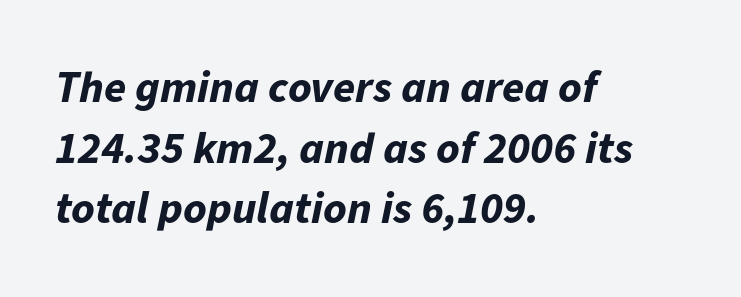
The specimen omits any rule beneath the text block's lines. Tall strokes in this sample are angled rather than plumb. The rag falls on the right side of this text block. What stands out about the letter spacing? Nothing — it is the standard amount.
